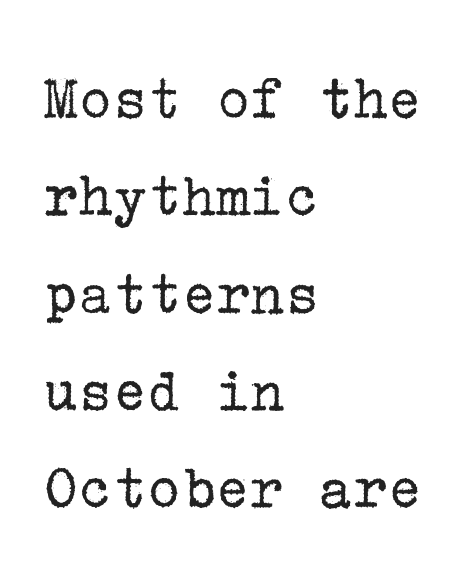
Q: Is the text bold? A: No.
Q: Is the text italic (slanted)? A: No, it is upright.
Q: Is the typeface a serif or a sans-serif typeface? A: Serif.
Q: Is the text underlined? A: No.
Q: How is the paragraph aligned? A: Left-aligned.
Q: Is the spacing between letters normal or unusually wide? A: Normal.
Q: Is the spacing between lines tight, normal or loose? A: Normal.
Q: Width (condensed, normal, or wide)? A: Normal.
Q: Stroke contrast? A: Low.
Q: x-height? A: Medium.
